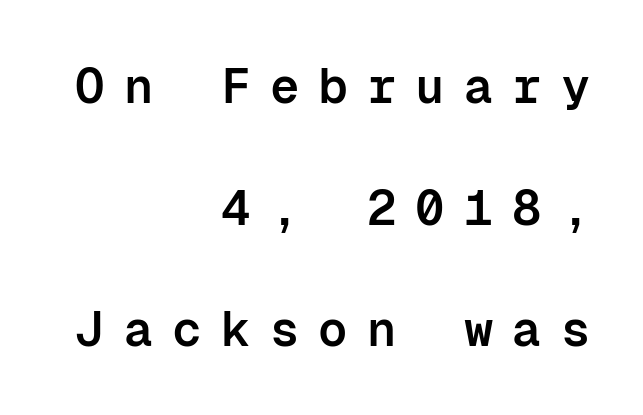
{"serif": "no", "italic": "no", "bold": "semi", "weight": "semibold", "width": "normal", "stroke_contrast": "low", "x_height": "medium", "monospaced": "yes", "underline": "no", "align": "right", "line_spacing": "loose", "line_spacing_ratio": 2.48, "letter_spacing": "wide", "letter_spacing_em": 0.39, "glyph_px": 49}
